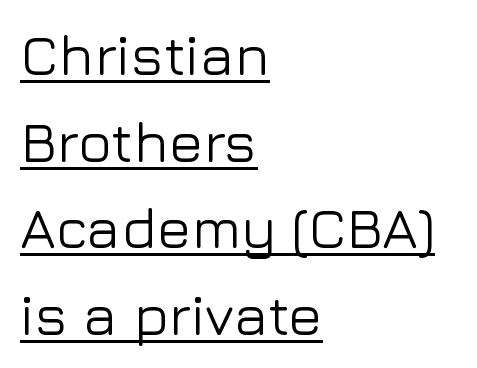
Q: Is the text italic (slanted)? A: No, it is upright.
Q: Is the typeface a serif or a sans-serif typeface? A: Sans-serif.
Q: Is the text underlined? A: Yes.
Q: How is the paragraph aligned? A: Left-aligned.
Q: Is the spacing between letters normal or unusually wide? A: Normal.
Q: Is the spacing between lines tight, normal or loose? A: Normal.
Q: Width (condensed, normal, or wide)? A: Normal.
Q: Stroke contrast? A: Low.
Q: x-height? A: Medium.
Q: Monospaced? A: No.
